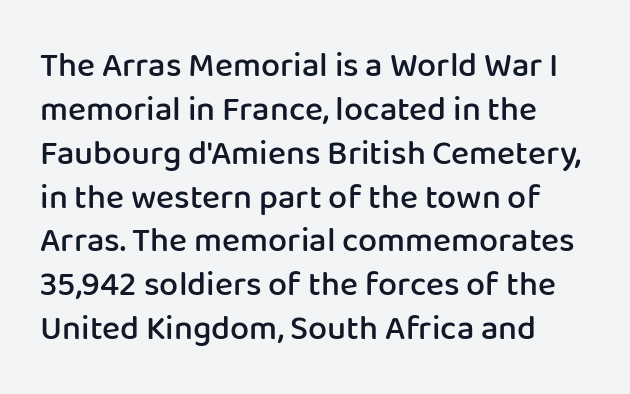
The image shows 34 px semibold sans-serif type, upright; set normal line spacing (1.29x), normal letter spacing, not underlined; low stroke contrast and a medium x-height.
